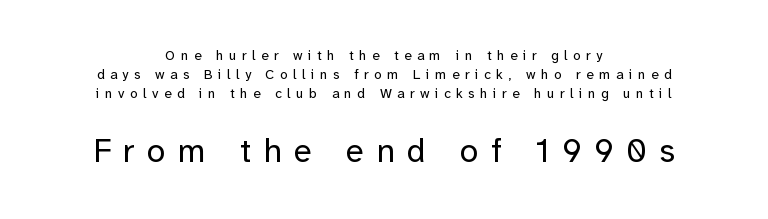
{"serif": "no", "italic": "no", "bold": "no", "weight": "regular", "width": "normal", "stroke_contrast": "low", "x_height": "medium", "monospaced": "no", "underline": "no", "align": "center", "line_spacing": "normal", "line_spacing_ratio": 1.34, "letter_spacing": "wide", "letter_spacing_em": 0.38, "larger_block": "second", "size_ratio": 2.36, "glyph_px": 33}
